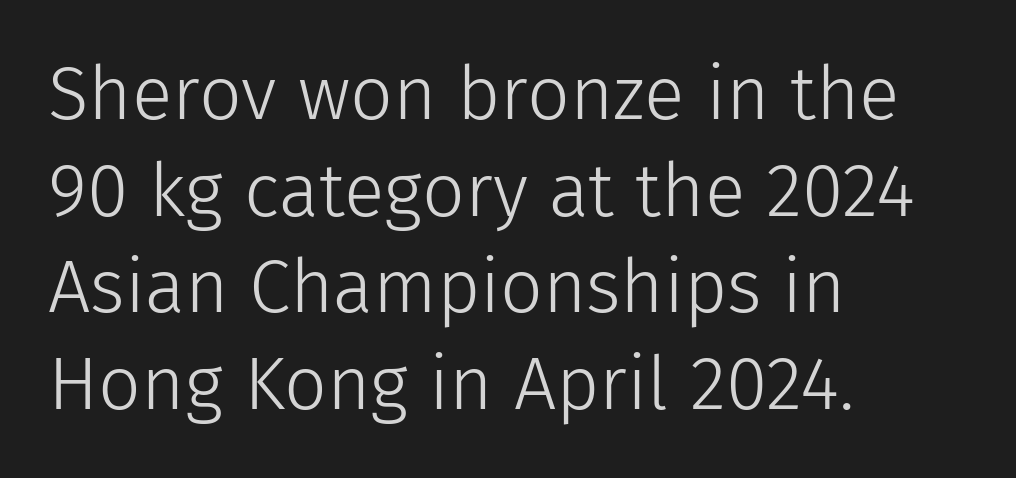
Q: Is the text bold? A: No.
Q: Is the text italic (slanted)? A: No, it is upright.
Q: Is the typeface a serif or a sans-serif typeface? A: Sans-serif.
Q: Is the text underlined? A: No.
Q: How is the paragraph aligned? A: Left-aligned.
Q: Is the spacing between letters normal or unusually wide? A: Normal.
Q: Is the spacing between lines tight, normal or loose? A: Normal.
Q: Width (condensed, normal, or wide)? A: Normal.
Q: Stroke contrast? A: Low.
Q: x-height? A: Medium.
Q: Monospaced? A: No.
